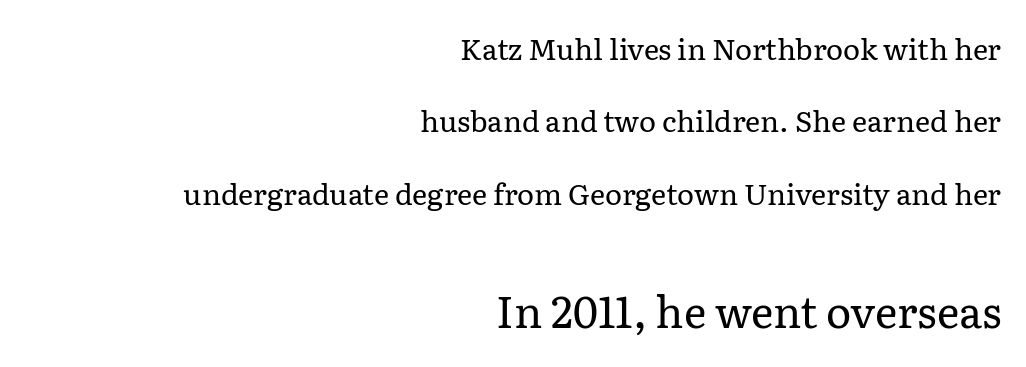
Q: Is the text bold? A: No.
Q: Is the text italic (slanted)? A: No, it is upright.
Q: Is the typeface a serif or a sans-serif typeface? A: Serif.
Q: Is the text underlined? A: No.
Q: How is the paragraph aligned? A: Right-aligned.
Q: Is the spacing between letters normal or unusually wide? A: Normal.
Q: Is the spacing between lines tight, normal or loose? A: Loose.
Q: Which block of text is set in a larger size, the first (top) or the second (bottom)? A: The second (bottom) one.
Q: Width (condensed, normal, or wide)? A: Normal.
Q: Stroke contrast? A: Low.
Q: x-height? A: Medium.
Q: Monospaced? A: No.
